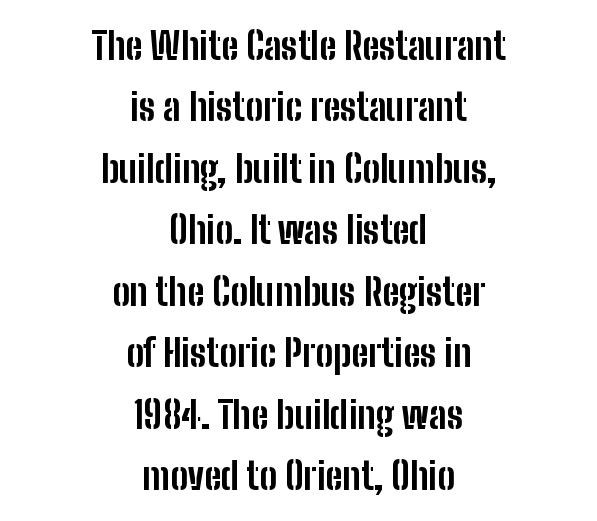
The image shows 37 px bold, condensed sans-serif type, upright; set centered, normal line spacing (1.66x), normal letter spacing, not underlined; low stroke contrast and a medium x-height.
